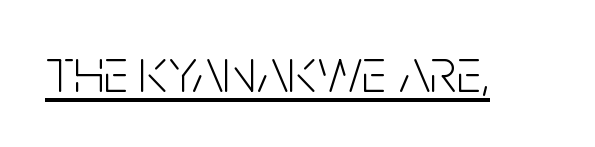
The image shows 63 px light, condensed sans-serif type, upright; set normal letter spacing, underlined; low stroke contrast and a large x-height.
